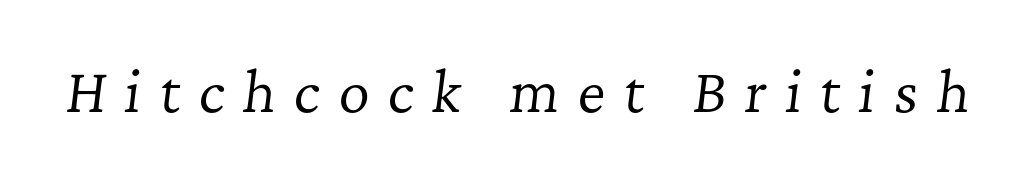
{"serif": "yes", "italic": "yes", "lean": "right", "slant_degrees": 7, "bold": "no", "weight": "regular", "width": "normal", "stroke_contrast": "low", "x_height": "medium", "monospaced": "no", "underline": "no", "letter_spacing": "wide", "letter_spacing_em": 0.34, "glyph_px": 54}
